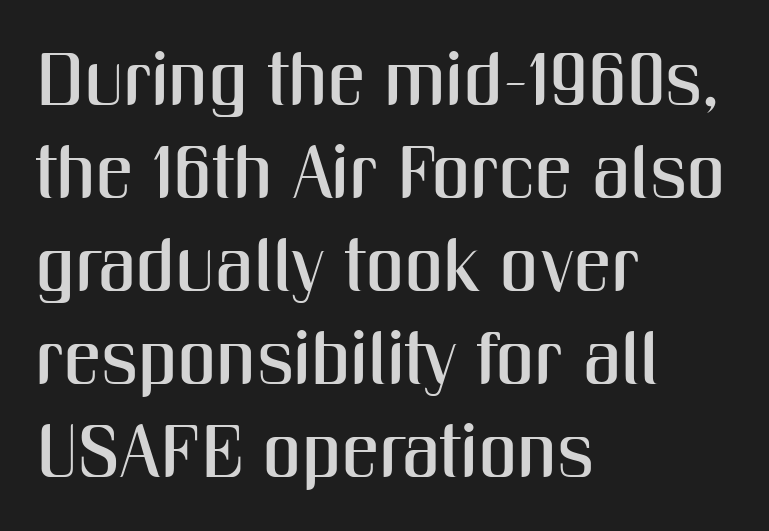
Q: Is the text italic (slanted)? A: No, it is upright.
Q: Is the typeface a serif or a sans-serif typeface? A: Sans-serif.
Q: Is the text underlined? A: No.
Q: How is the paragraph aligned? A: Left-aligned.
Q: Is the spacing between letters normal or unusually wide? A: Normal.
Q: Width (condensed, normal, or wide)? A: Condensed.
Q: Stroke contrast? A: Medium.
Q: x-height? A: Medium.
Q: Monospaced? A: No.
